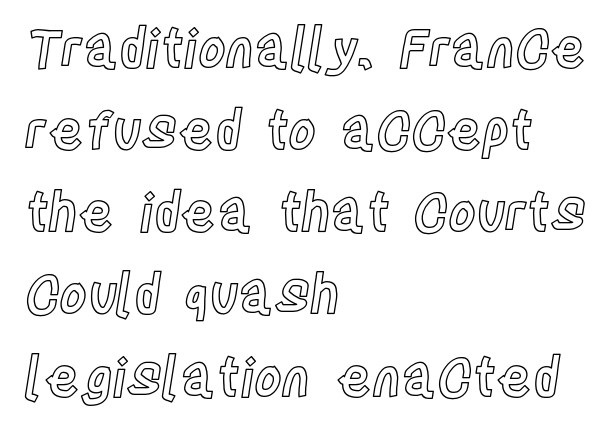
Compared with a centered layout, this one pins lines to the left instead. No extra tracking has been applied to these lines. Plain, unruled lines of type.
